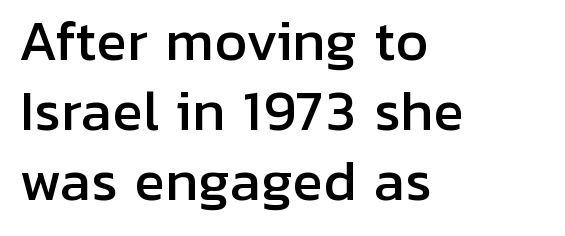
The image shows 52 px sans-serif type, upright; set left-aligned, normal line spacing (1.35x), normal letter spacing, not underlined; low stroke contrast and a medium x-height.
